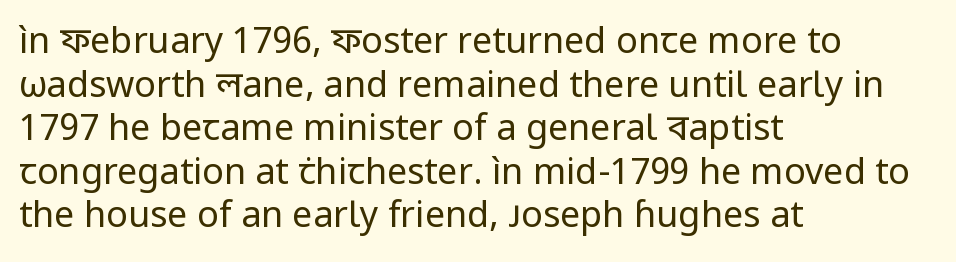
If you drew a line through each stem, it would be perfectly vertical. Regarding serifs, this sample does without them. Is this a heavy cut? Hardly; it is regular or lighter. No word sits above an underline.
